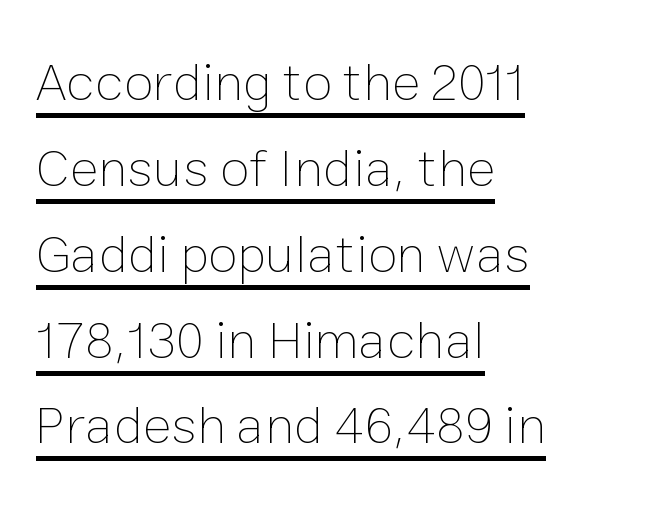
Q: Is the text bold? A: No.
Q: Is the text italic (slanted)? A: No, it is upright.
Q: Is the text underlined? A: Yes.
Q: How is the paragraph aligned? A: Left-aligned.
Q: Is the spacing between letters normal or unusually wide? A: Normal.
Q: Is the spacing between lines tight, normal or loose? A: Normal.
Q: Width (condensed, normal, or wide)? A: Normal.
Q: Stroke contrast? A: Low.
Q: x-height? A: Medium.
Q: Monospaced? A: No.
